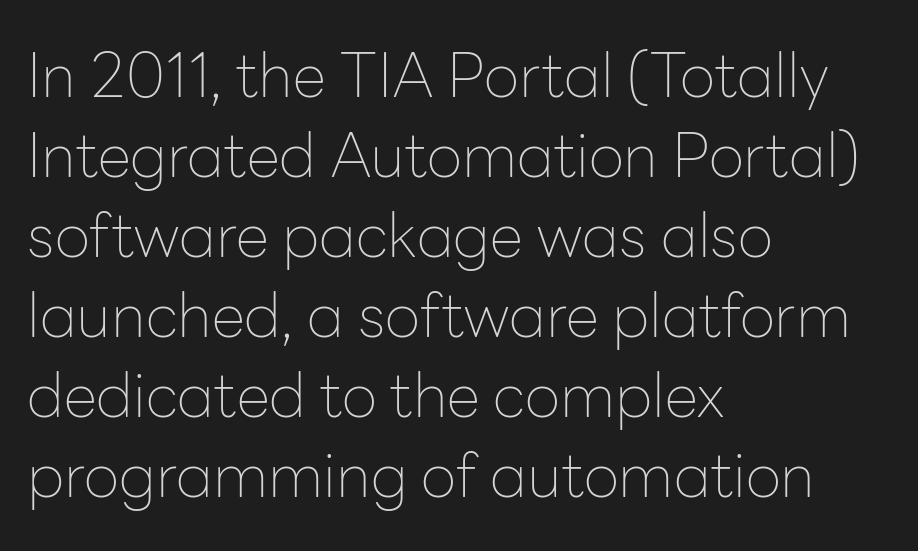
A student would call this left alignment; a typographer would say flush left, rag right. Nope, not italic — everything's standing straight. Look at the tracking — it's just the regular setting, nothing added. The gap between lines stays unmarked. Whoever set this chose a conventional vertical rhythm.
